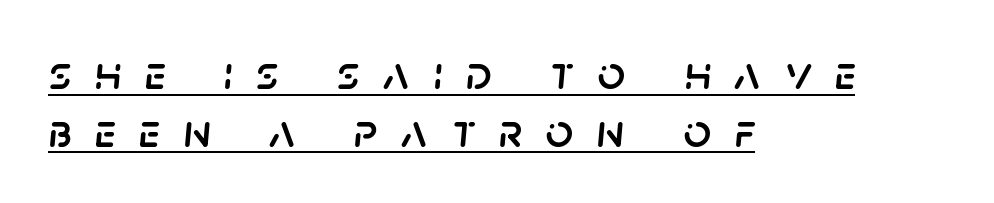
{"italic": "yes", "lean": "right", "slant_degrees": 5, "width": "normal", "stroke_contrast": "low", "x_height": "large", "monospaced": "no", "underline": "yes", "align": "left", "line_spacing_ratio": 1.2, "letter_spacing": "wide", "letter_spacing_em": 0.49, "glyph_px": 48}
